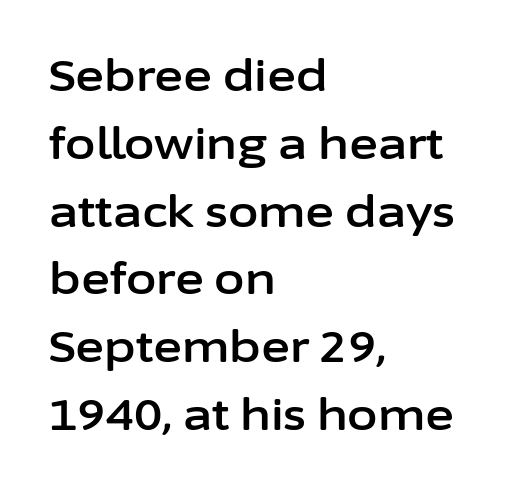
The vertical gap from one line to the next is medium. The face used here is a sans, in the tradition of grotesques and geometrics. Left-aligned paragraph, ragged on the right. Nothing unusual about the tracking: characters are spaced as the font intends. Unlike italic type, these characters show no tilt at all.
